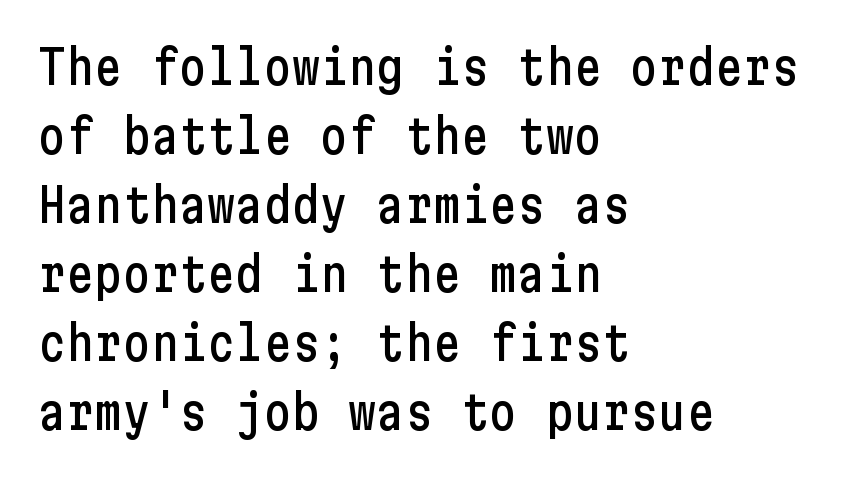
The image shows 47 px condensed sans-serif type, upright; set left-aligned, normal line spacing (1.47x), normal letter spacing, not underlined; low stroke contrast and a medium x-height.
